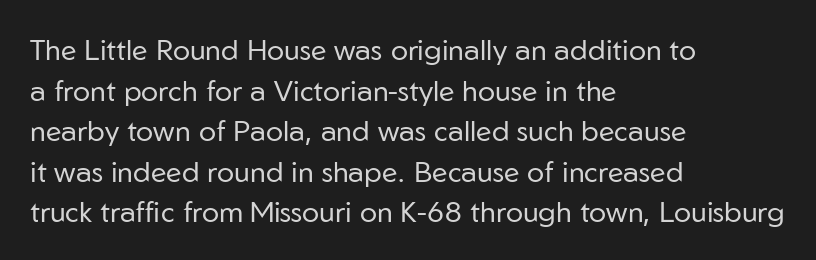
No word sits above an underline. The typography opts for an upright posture over an oblique one. Examine the stroke ends and you'll find no serifs. Summary of vertical rhythm: regular, with standard interline spacing. Stroke mass is kept to a normal reading level or below.
